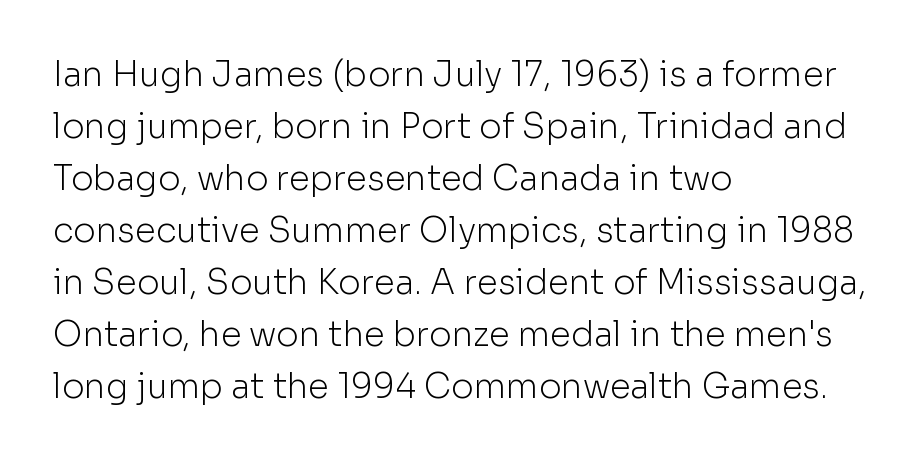
Q: Is the text bold? A: No.
Q: Is the text italic (slanted)? A: No, it is upright.
Q: Is the typeface a serif or a sans-serif typeface? A: Sans-serif.
Q: Is the text underlined? A: No.
Q: How is the paragraph aligned? A: Left-aligned.
Q: Is the spacing between letters normal or unusually wide? A: Normal.
Q: Is the spacing between lines tight, normal or loose? A: Normal.
Q: Width (condensed, normal, or wide)? A: Normal.
Q: Stroke contrast? A: Low.
Q: x-height? A: Medium.
Q: Monospaced? A: No.
